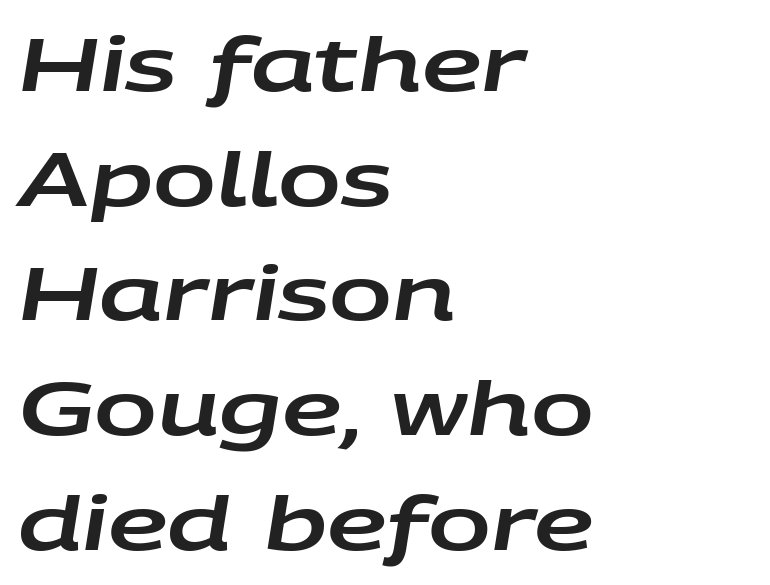
{"italic": "yes", "lean": "right", "slant_degrees": 9, "width": "wide", "stroke_contrast": "low", "x_height": "large", "monospaced": "no", "underline": "no", "align": "left", "line_spacing": "normal", "line_spacing_ratio": 1.53, "letter_spacing": "normal", "letter_spacing_em": 0.0, "glyph_px": 75}
